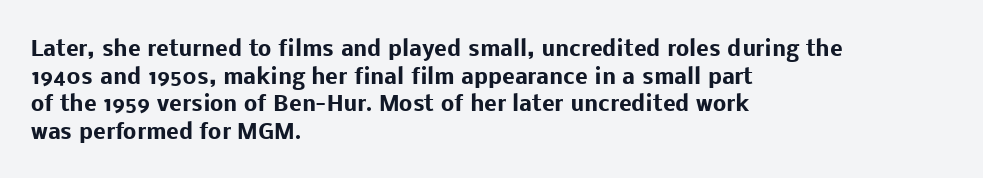
{"italic": "no", "bold": "yes", "underline": "no", "align": "left", "line_spacing": "normal", "line_spacing_ratio": 1.31, "letter_spacing": "normal", "letter_spacing_em": 0.0, "glyph_px": 21}
